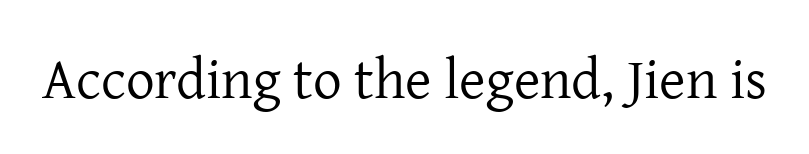
The letters look calm and open, with moderate or lighter stems. Unmarked baselines from the first word to the last. Small tapered or slab feet sit at the stroke ends, so this counts as serif. The face used here is rendered with its standard letterfit. Is this a fixed-width face? No — the glyphs have proportional, varying widths. When letters stand straight like this, we call the style roman or upright.
